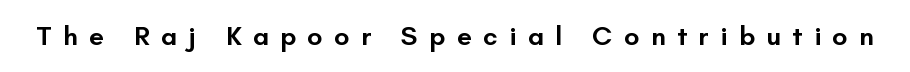
{"italic": "no", "bold": "semi", "underline": "no", "letter_spacing": "wide", "letter_spacing_em": 0.42, "glyph_px": 27}
